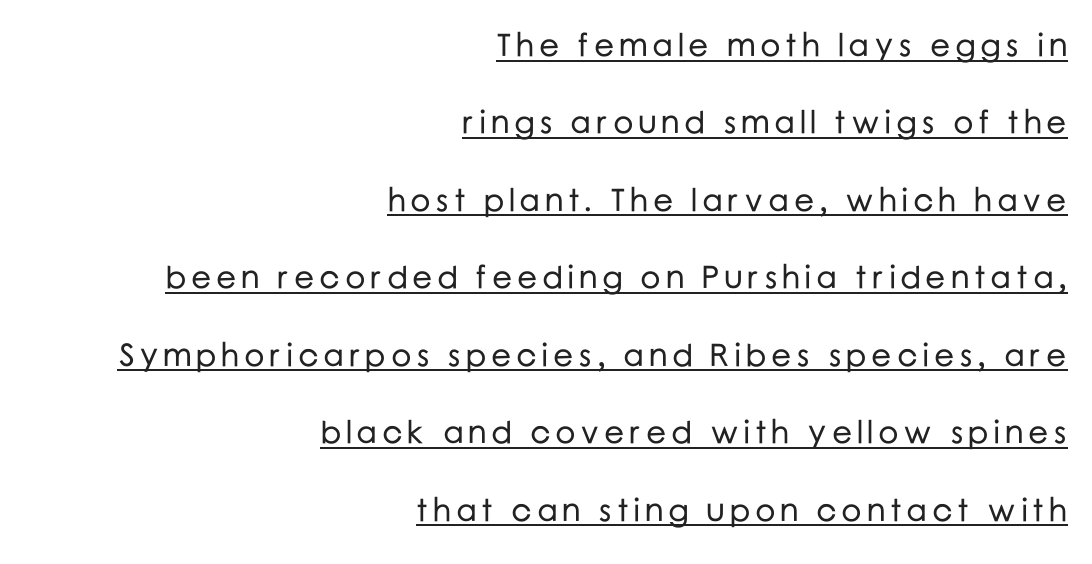
The image shows 32 px sans-serif type, upright; set right-aligned, loose line spacing (2.42x), underlined; low stroke contrast and a medium x-height.
